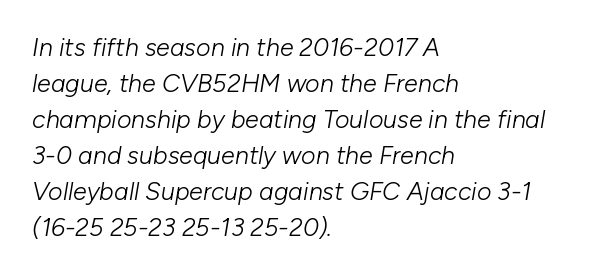
Slanted lettering throughout. A light-to-regular cut is what we see here. One glance says typical: line gaps are just what's usual. This rendering features lettering with no underline. Horizontal alignment here is leftward, the default for most running prose.
